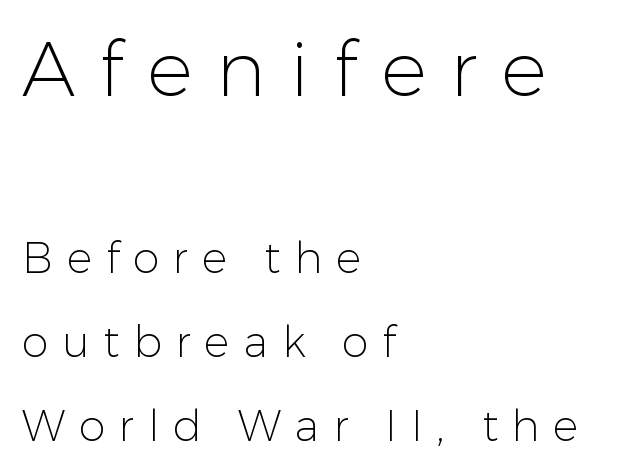
The lines are spread far apart with generous leading. Quick note: not italic, upright. The passage shown has open, widely tracked lettering throughout. Bigger letters appear in the top chunk; the bottom chunk is reduced.
